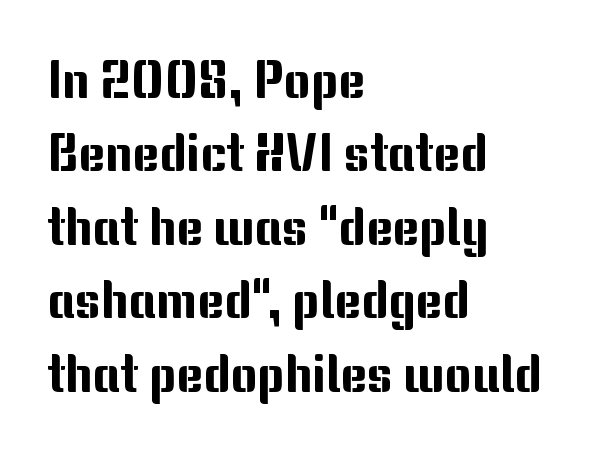
Q: Is the text italic (slanted)? A: No, it is upright.
Q: Is the typeface a serif or a sans-serif typeface? A: Sans-serif.
Q: Is the text underlined? A: No.
Q: How is the paragraph aligned? A: Left-aligned.
Q: Is the spacing between letters normal or unusually wide? A: Normal.
Q: Is the spacing between lines tight, normal or loose? A: Normal.
Q: Width (condensed, normal, or wide)? A: Normal.
Q: Stroke contrast? A: Medium.
Q: x-height? A: Medium.
Q: Monospaced? A: No.
